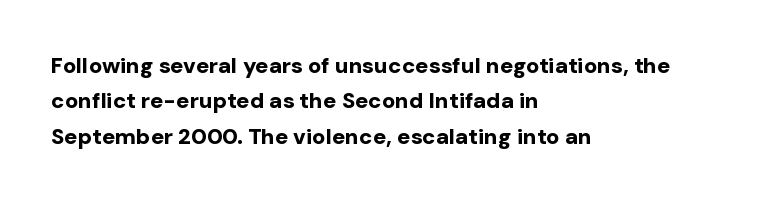
{"italic": "no", "bold": "yes", "underline": "no", "align": "left", "line_spacing": "normal", "line_spacing_ratio": 1.61, "letter_spacing": "normal", "letter_spacing_em": 0.0, "glyph_px": 22}
